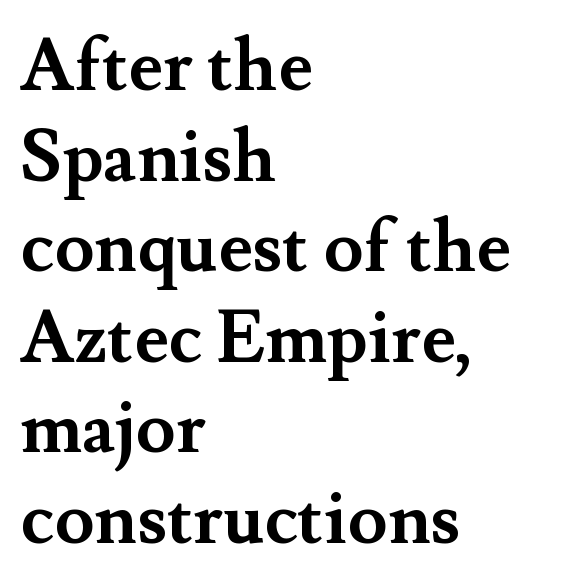
Q: Is the text bold? A: Yes.
Q: Is the text italic (slanted)? A: No, it is upright.
Q: Is the typeface a serif or a sans-serif typeface? A: Serif.
Q: Is the text underlined? A: No.
Q: How is the paragraph aligned? A: Left-aligned.
Q: Is the spacing between letters normal or unusually wide? A: Normal.
Q: Width (condensed, normal, or wide)? A: Normal.
Q: Stroke contrast? A: Medium.
Q: x-height? A: Small.
Q: Monospaced? A: No.
